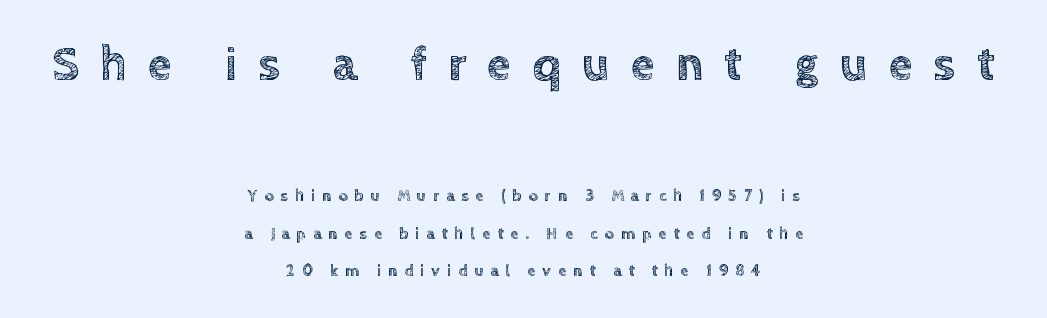
Each word looks stretched out because of the extra space between its letters. Between these two stacked blocks, the higher one wins on size. Is there any slant? The stems are plumb. A typesetter would call this proportional, since set widths differ per character. Alignment: centered.
